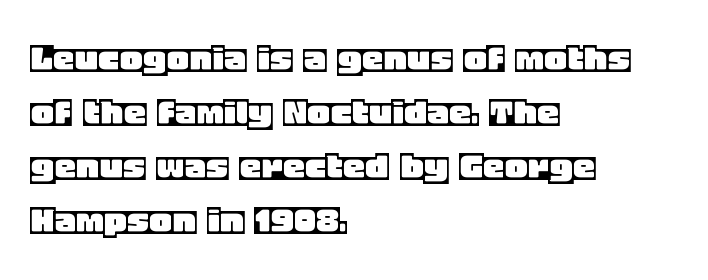
The image shows 44 px text type, upright; set left-aligned, line spacing 1.23x, normal letter spacing, not underlined; a large x-height.
